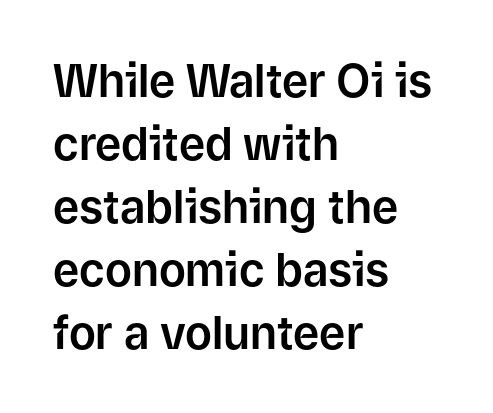
The area under the type is left untouched. This sample has the flowing, uneven cadence of proportional lettering. Observe the absence of serifs on each vertical stroke in this sample. The lettering stays uniformly vertical, giving the passage a roman look. The block of text has a typical density, with ordinary space between rows.
